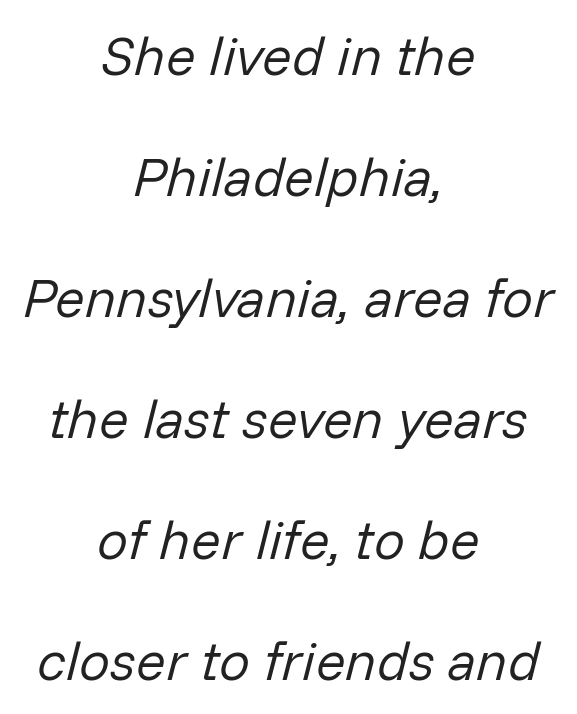
The image shows 55 px regular-weight type, italic (leaning right); set centered, loose line spacing (2.2x), normal letter spacing, not underlined; low stroke contrast and a medium x-height.
